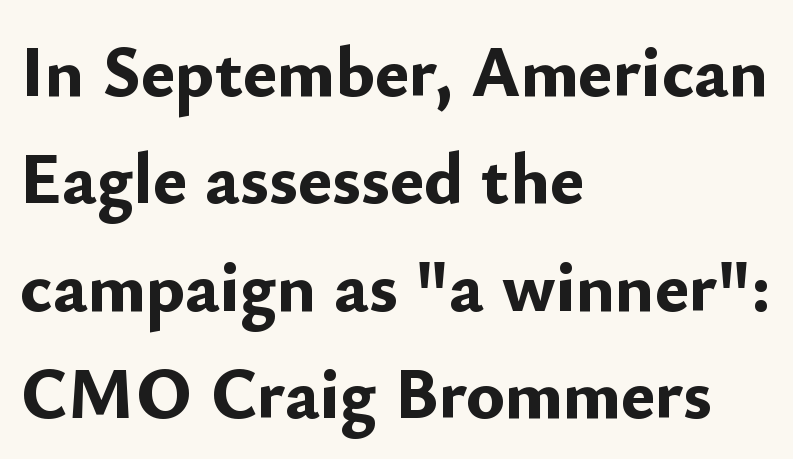
These lines keep a tight, regular rhythm from letter to letter. Is the block centered? No — it sits flush against the left margin. I'd call this a sans setting — the letters go barefoot. The passage shown is typed in a proportional face where columns would drift. The area under the type is left untouched.
